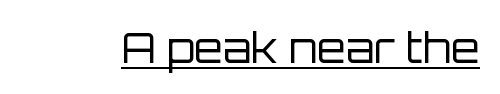
{"serif": "no", "italic": "no", "bold": "no", "weight": "regular", "width": "normal", "stroke_contrast": "low", "x_height": "large", "monospaced": "no", "underline": "yes", "letter_spacing": "normal", "letter_spacing_em": 0.0, "glyph_px": 41}
